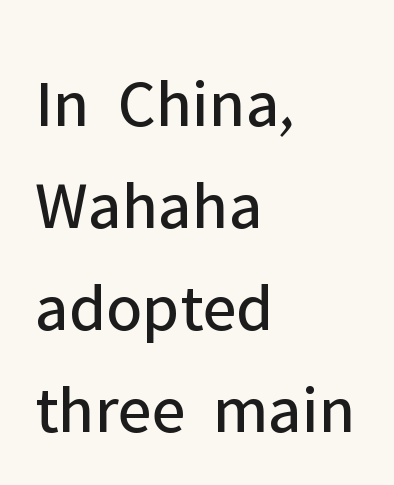
Successive baselines arrive at the customary interval. This sample uses a sans-serif face. Summary of weight: not heavy and not bold. This is the regular roman posture of the typeface. The paragraph shown leans on its left margin. Underlining? Definitely not there.
